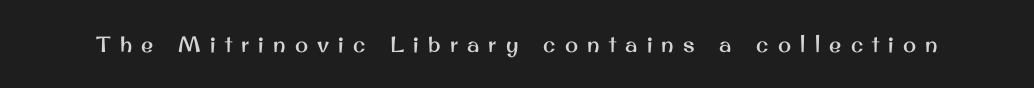
The image shows 22 px text type, upright; set unusually wide letter spacing (+0.42 em), not underlined.
